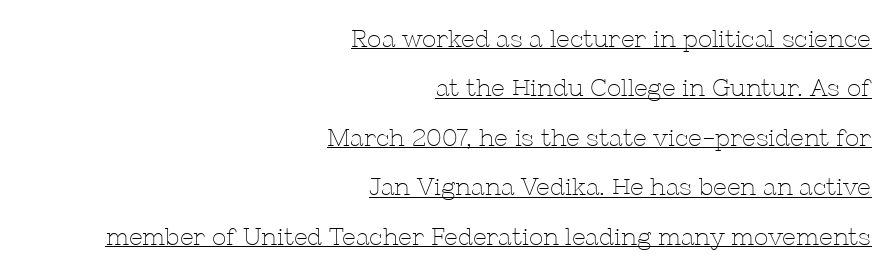
Summary of weight: not heavy and not bold. Short note: letters normally spaced. A student would call this right alignment; a typographer would say flush right, rag left. A baseline rule has been typeset under these characters. If you drew a line through each stem, it would be perfectly vertical. The leading is generous, giving the passage an open texture.
